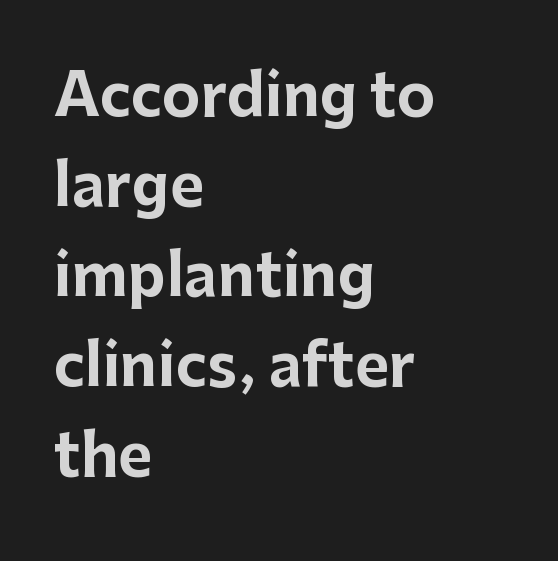
The image shows 58 px bold sans-serif type, upright; set left-aligned, normal line spacing (1.55x), normal letter spacing, not underlined; low stroke contrast and a medium x-height.
